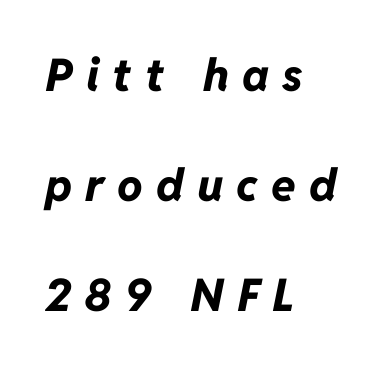
In terms of posture, this sample is oblique. The passage shown is typed in a proportional face where columns would drift. The face used here has the dense, thick strokes of a bold. Caption: expanded tracking, letters set apart.
